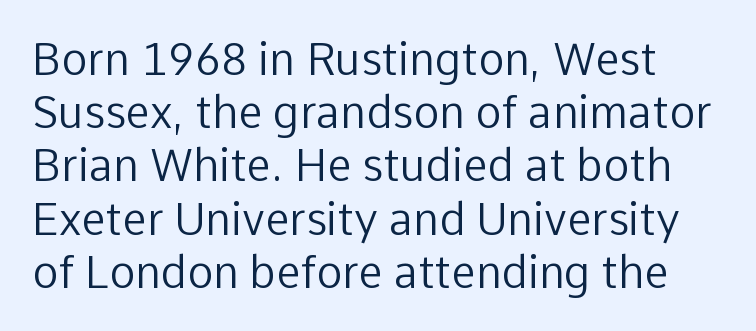
{"serif": "no", "italic": "no", "bold": "no", "weight": "regular", "width": "normal", "stroke_contrast": "low", "x_height": "medium", "monospaced": "no", "underline": "no", "line_spacing_ratio": 1.21, "letter_spacing": "normal", "letter_spacing_em": 0.0, "glyph_px": 44}
